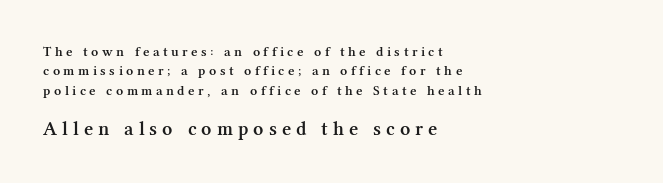
{"italic": "no", "bold": "semi", "underline": "no", "align": "left", "line_spacing": "normal", "line_spacing_ratio": 1.38, "letter_spacing": "wide", "letter_spacing_em": 0.25, "larger_block": "second", "size_ratio": 1.43, "glyph_px": 20}
